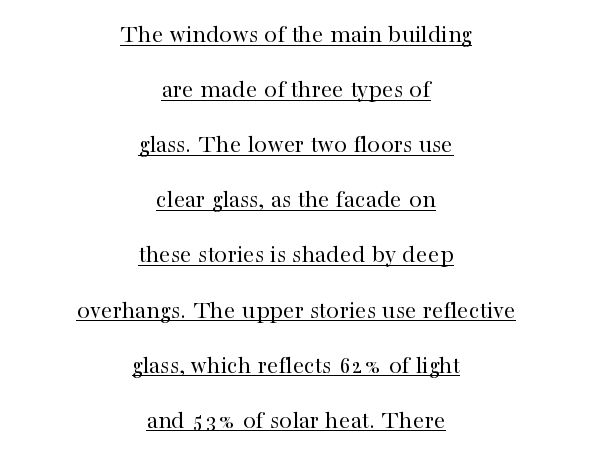
Q: Is the text bold? A: No.
Q: Is the text italic (slanted)? A: No, it is upright.
Q: Is the text underlined? A: Yes.
Q: How is the paragraph aligned? A: Centered.
Q: Is the spacing between letters normal or unusually wide? A: Normal.
Q: Is the spacing between lines tight, normal or loose? A: Loose.
